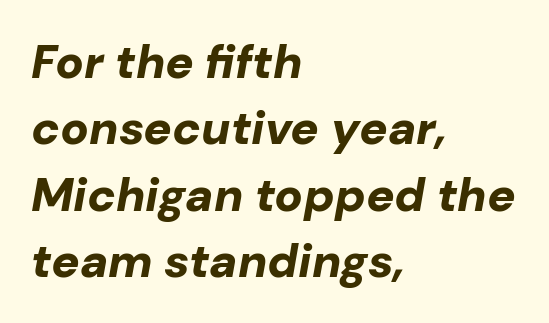
{"italic": "yes", "lean": "right", "slant_degrees": 10, "bold": "yes", "weight": "bold", "width": "normal", "stroke_contrast": "low", "x_height": "medium", "monospaced": "no", "underline": "no", "align": "left", "line_spacing": "normal", "line_spacing_ratio": 1.41, "letter_spacing": "normal", "letter_spacing_em": 0.0, "glyph_px": 47}
